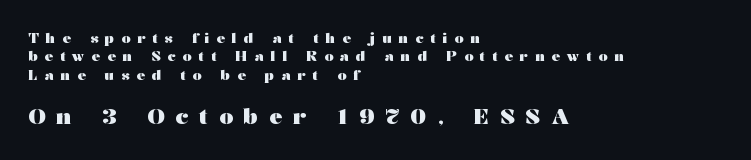
Q: Is the text bold? A: Yes.
Q: Is the text italic (slanted)? A: No, it is upright.
Q: Is the text underlined? A: No.
Q: How is the paragraph aligned? A: Left-aligned.
Q: Is the spacing between letters normal or unusually wide? A: Unusually wide.
Q: Is the spacing between lines tight, normal or loose? A: Normal.
Q: Which block of text is set in a larger size, the first (top) or the second (bottom)? A: The second (bottom) one.
